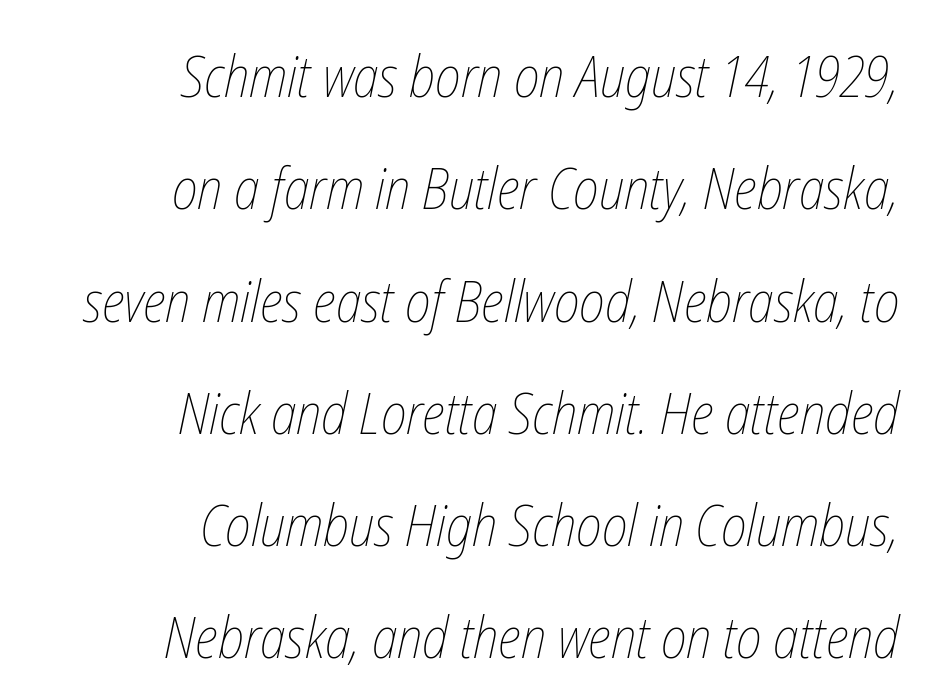
Weight class: somewhere from thin through regular. Honestly, the rows look like they've been pulled way apart. Clear beneath every line of the passage. What stands out about the letter spacing? Nothing — it is the standard amount.
